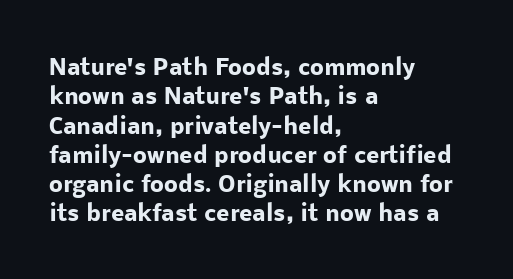
{"italic": "no", "bold": "yes", "underline": "no", "align": "left", "line_spacing": "normal", "line_spacing_ratio": 1.33, "letter_spacing": "normal", "letter_spacing_em": 0.0, "glyph_px": 22}
